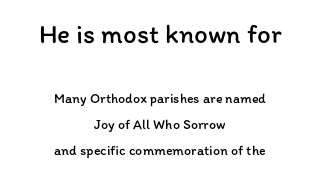
The image shows 27 px text type, upright; set centered, line spacing 1.87x, normal letter spacing, not underlined; the first (top) block is 1.93x larger.
